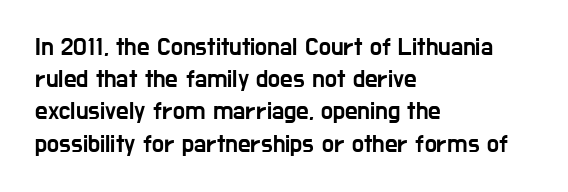
{"italic": "no", "underline": "no", "align": "left", "line_spacing": "normal", "line_spacing_ratio": 1.29, "letter_spacing": "normal", "letter_spacing_em": 0.0, "glyph_px": 25}
